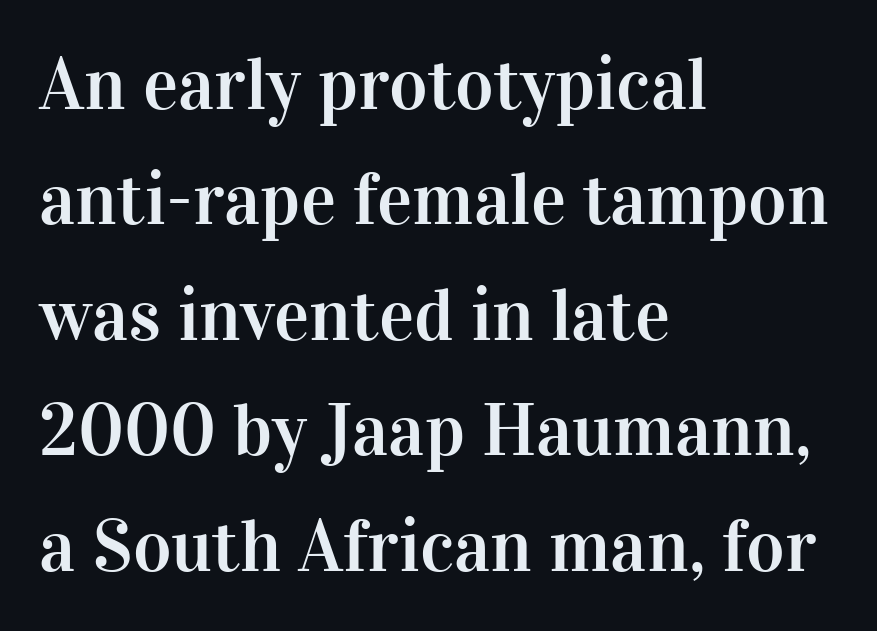
The image shows 74 px serif type, upright; set left-aligned, normal line spacing (1.56x), normal letter spacing, not underlined; high stroke contrast and a medium x-height.
